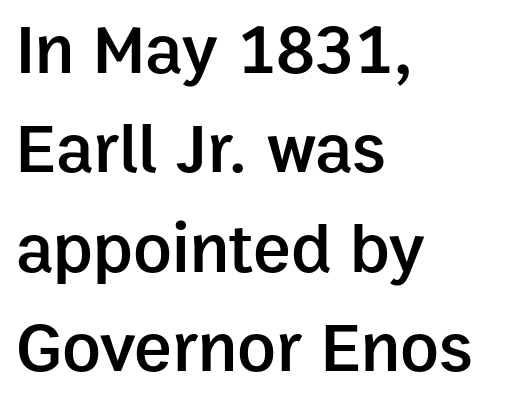
The image shows 71 px semibold sans-serif type, upright; set left-aligned, normal line spacing (1.4x), normal letter spacing, not underlined; low stroke contrast and a medium x-height.
